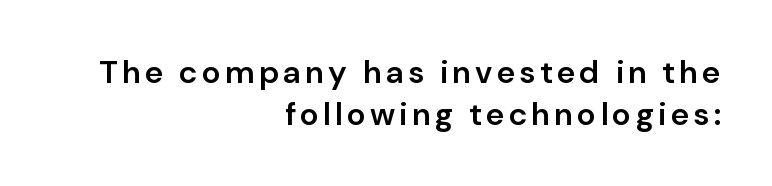
Q: Is the text bold? A: Semi-bold.
Q: Is the text italic (slanted)? A: No, it is upright.
Q: Is the typeface a serif or a sans-serif typeface? A: Sans-serif.
Q: Is the text underlined? A: No.
Q: How is the paragraph aligned? A: Right-aligned.
Q: Is the spacing between lines tight, normal or loose? A: Normal.
Q: Width (condensed, normal, or wide)? A: Normal.
Q: Stroke contrast? A: Low.
Q: x-height? A: Medium.
Q: Monospaced? A: No.
